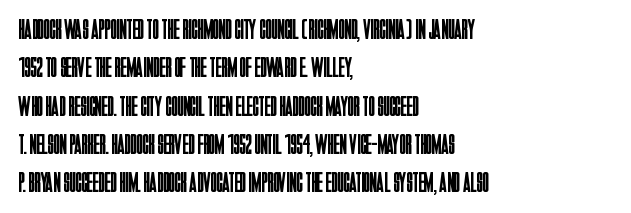
The image shows 28 px regular-weight, condensed sans-serif type, upright; set left-aligned, normal line spacing (1.37x), normal letter spacing, not underlined; low stroke contrast and a large x-height.
